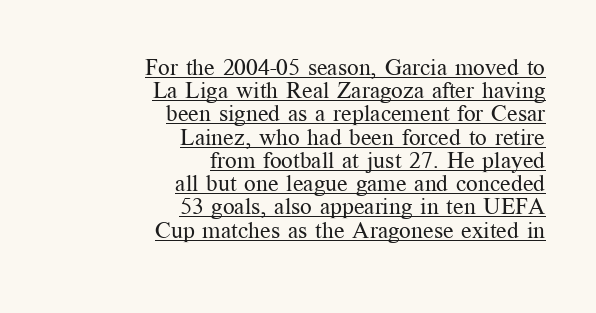
{"italic": "no", "bold": "no", "underline": "yes", "align": "right", "line_spacing": "tight", "line_spacing_ratio": 1.01, "letter_spacing": "normal", "letter_spacing_em": 0.0, "glyph_px": 23}
